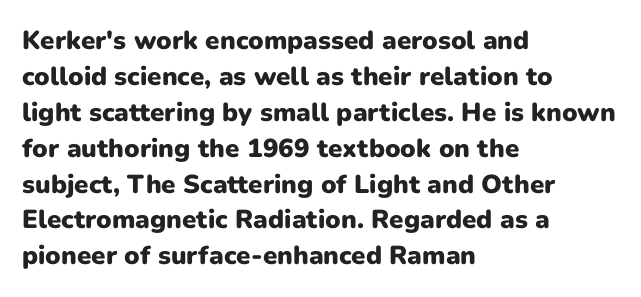
Q: Is the text bold? A: Yes.
Q: Is the text italic (slanted)? A: No, it is upright.
Q: Is the text underlined? A: No.
Q: How is the paragraph aligned? A: Left-aligned.
Q: Is the spacing between letters normal or unusually wide? A: Normal.
Q: Is the spacing between lines tight, normal or loose? A: Normal.
